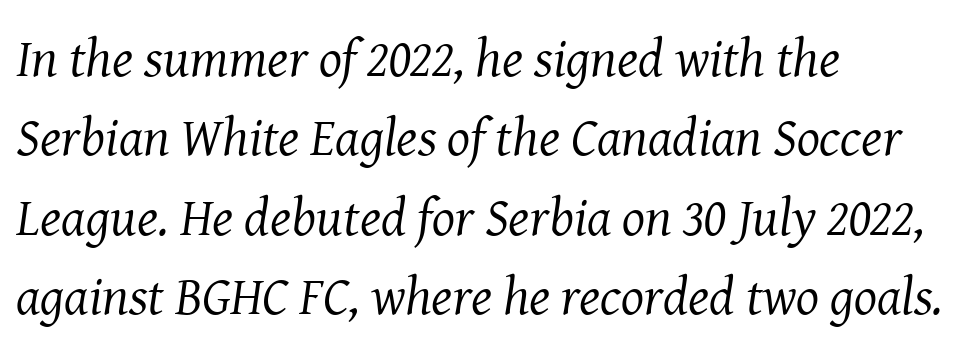
Q: Is the text bold? A: No.
Q: Is the text italic (slanted)? A: Yes, it leans right by about 8 degrees.
Q: Is the typeface a serif or a sans-serif typeface? A: Serif.
Q: Is the text underlined? A: No.
Q: How is the paragraph aligned? A: Left-aligned.
Q: Is the spacing between letters normal or unusually wide? A: Normal.
Q: Is the spacing between lines tight, normal or loose? A: Normal.
Q: Width (condensed, normal, or wide)? A: Normal.
Q: Stroke contrast? A: Medium.
Q: x-height? A: Medium.
Q: Monospaced? A: No.
